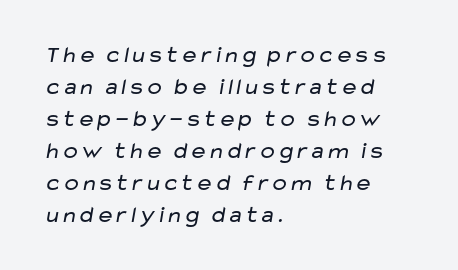
The typesetter chose a ragged-right arrangement here. Compared with typical paragraphs, the rows here are spaced about the same. Look at the tracking — it's just the regular setting, nothing added. The space beneath each line is pristine and unruled. Caption: face not bold, strokes unweighted.
